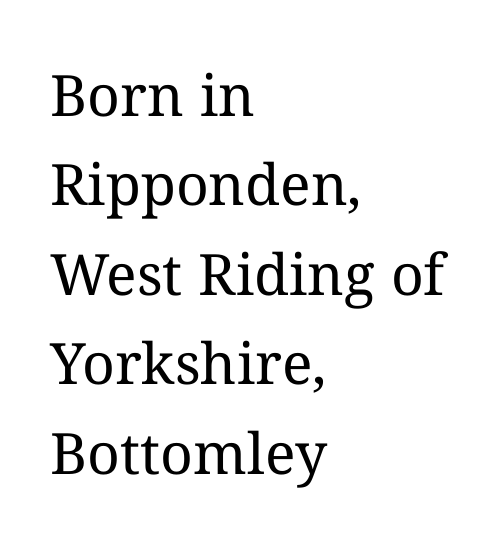
The image shows 57 px regular-weight type, upright; set left-aligned, normal line spacing (1.57x), normal letter spacing, not underlined; medium stroke contrast and a medium x-height.
